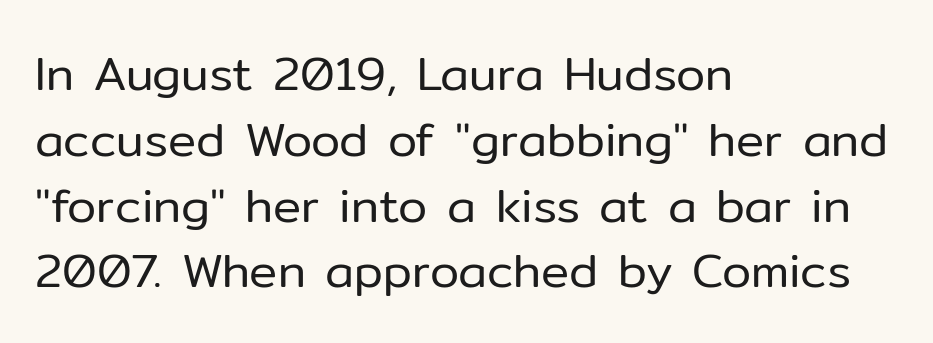
Q: Is the text bold? A: No.
Q: Is the text italic (slanted)? A: No, it is upright.
Q: Is the typeface a serif or a sans-serif typeface? A: Sans-serif.
Q: Is the text underlined? A: No.
Q: How is the paragraph aligned? A: Left-aligned.
Q: Is the spacing between letters normal or unusually wide? A: Normal.
Q: Is the spacing between lines tight, normal or loose? A: Normal.
Q: Width (condensed, normal, or wide)? A: Normal.
Q: Stroke contrast? A: Low.
Q: x-height? A: Medium.
Q: Monospaced? A: No.
